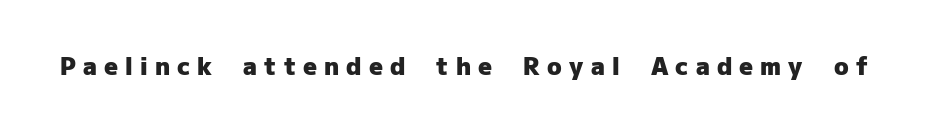
Q: Is the text bold? A: Yes.
Q: Is the text italic (slanted)? A: No, it is upright.
Q: Is the text underlined? A: No.
Q: Is the spacing between letters normal or unusually wide? A: Unusually wide.
